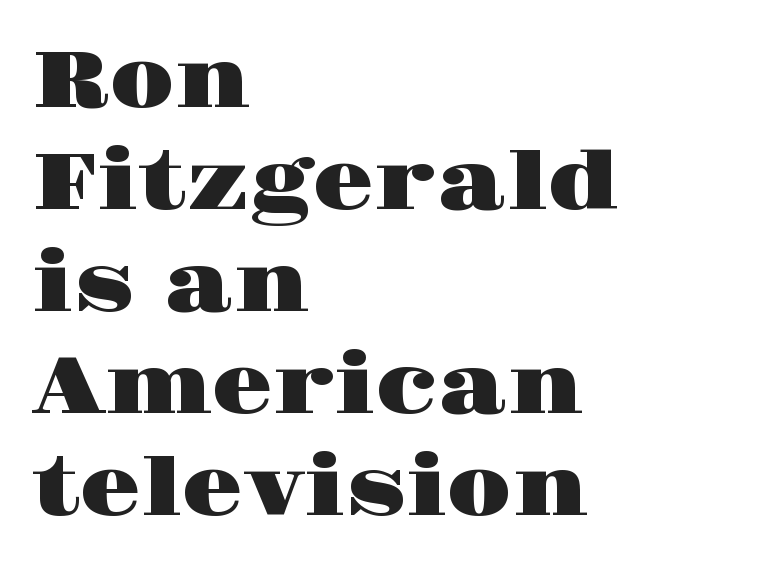
Successive baselines arrive at the customary interval. Note the varied advance widths — an 'i' is clearly narrower than an 'm'. How are the letters spaced? Ordinarily, with no added tracking. Each row of text sits above clean, open space. The rendering shows small feet on the letterforms — a serif design. Posture: straight, roman, zero tilt.
